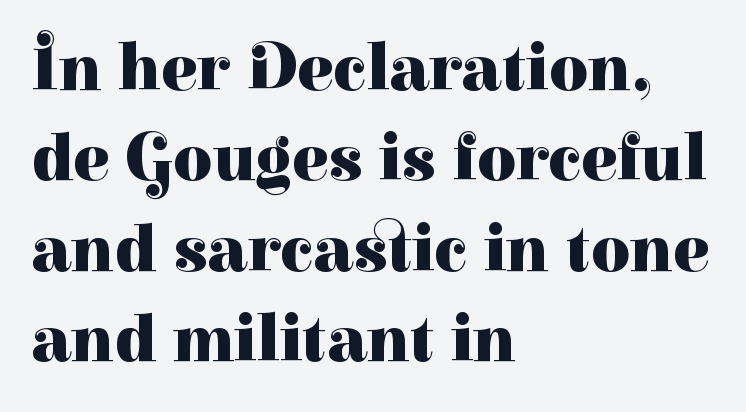
{"serif": "yes", "italic": "no", "bold": "yes", "weight": "heavy", "width": "normal", "stroke_contrast": "high", "x_height": "medium", "monospaced": "no", "underline": "no", "align": "left", "line_spacing": "normal", "line_spacing_ratio": 1.35, "letter_spacing": "normal", "letter_spacing_em": 0.0, "glyph_px": 67}
